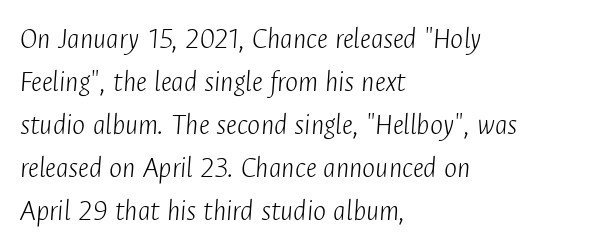
{"italic": "yes", "lean": "right", "slant_degrees": 4, "bold": "no", "weight": "light", "width": "condensed", "stroke_contrast": "low", "x_height": "medium", "monospaced": "no", "underline": "no", "align": "left", "line_spacing": "normal", "line_spacing_ratio": 1.39, "letter_spacing": "normal", "letter_spacing_em": 0.0, "glyph_px": 31}
